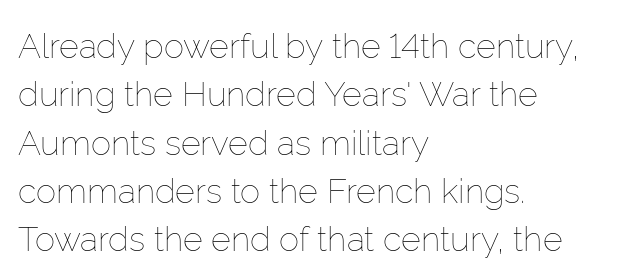
Does the lettering tilt? It doesn't — this is upright. Honestly, the letter spacing is just normal — you wouldn't notice it. Plain, unruled lines of type. Looks like regular typesetting: each glyph gets only the width it needs.
